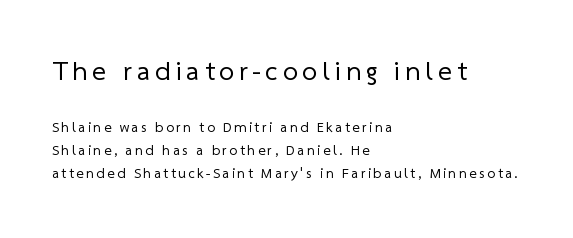
This rendering features lettering with no underline. Typesetter's note — upper block bumped up in size, lower block left smaller. Weight class: somewhere from thin through regular. Does the leading feel generous? No, just average. The lines are quadded left.
